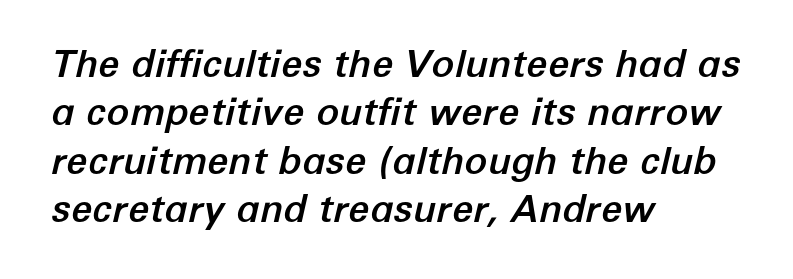
{"italic": "yes", "lean": "right", "slant_degrees": 12, "width": "normal", "stroke_contrast": "low", "x_height": "medium", "monospaced": "no", "underline": "no", "align": "left", "line_spacing": "normal", "line_spacing_ratio": 1.27, "letter_spacing": "normal", "letter_spacing_em": 0.0, "glyph_px": 38}
